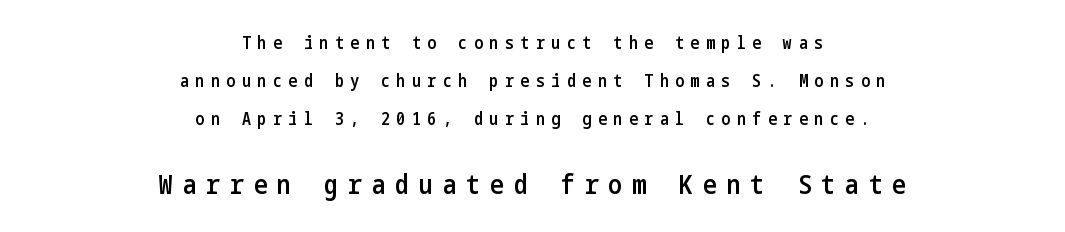
{"italic": "no", "bold": "semi", "underline": "no", "align": "center", "line_spacing": "loose", "line_spacing_ratio": 2.25, "letter_spacing": "wide", "letter_spacing_em": 0.38, "larger_block": "second", "size_ratio": 1.53, "glyph_px": 26}
